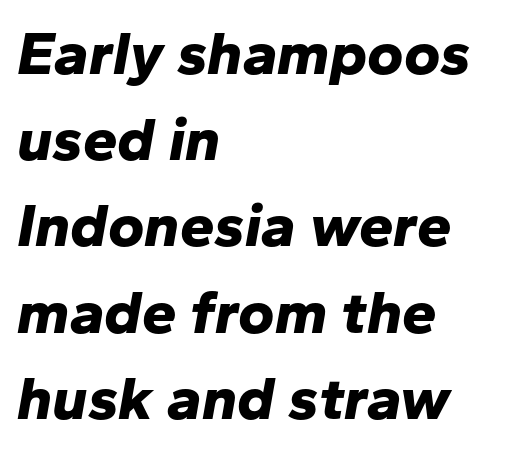
Q: Is the text bold? A: Yes.
Q: Is the text italic (slanted)? A: Yes, it leans right by about 10 degrees.
Q: Is the text underlined? A: No.
Q: How is the paragraph aligned? A: Left-aligned.
Q: Is the spacing between letters normal or unusually wide? A: Normal.
Q: Is the spacing between lines tight, normal or loose? A: Normal.
Q: Width (condensed, normal, or wide)? A: Normal.
Q: Stroke contrast? A: Low.
Q: x-height? A: Medium.
Q: Monospaced? A: No.
